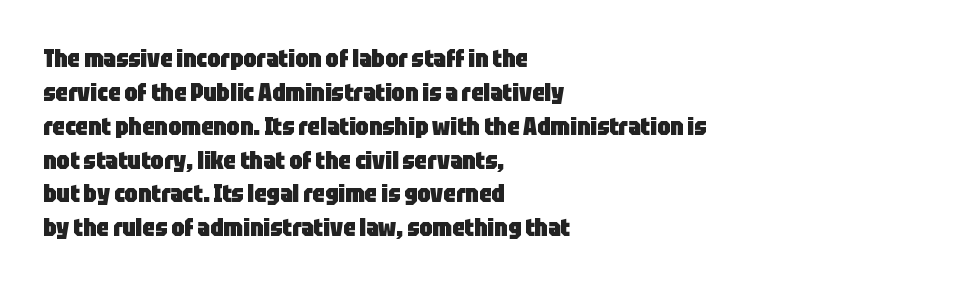
Check under the words: just untouched page. The lettering stays uniformly vertical, giving the passage a roman look. Does the weight exceed regular? Yes, all the way to bold. Leading: standard.
